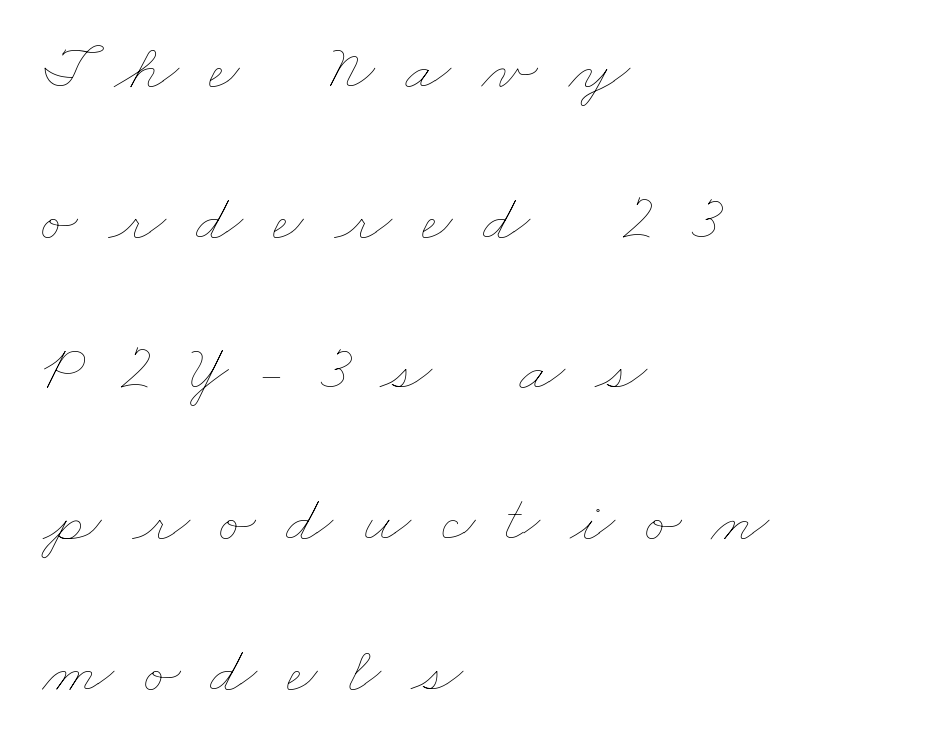
Weight: not bold — regular or lighter. Each word looks stretched out because of the extra space between its letters. This rendering uses left alignment, leaving the right contour irregular. Notice the wide empty band between every row — that's loose leading. These lines are rendered in a variable-pitch font.
